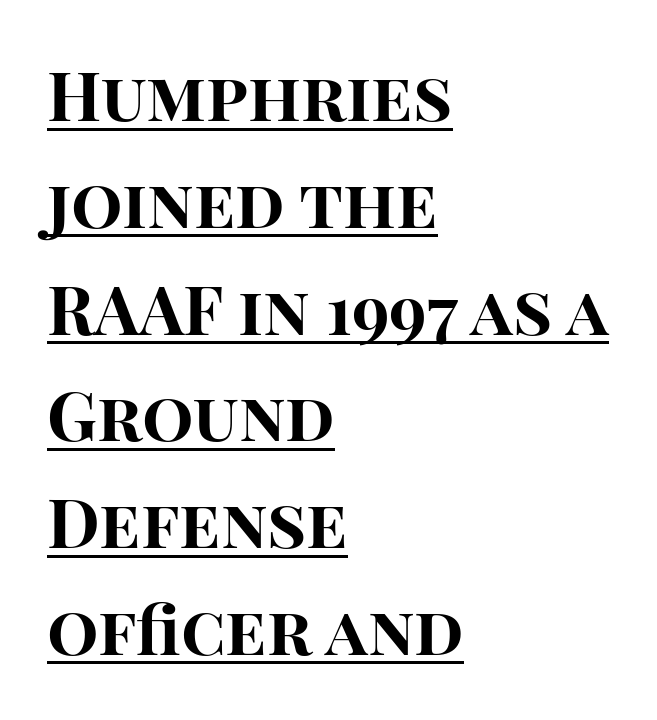
Q: Is the text bold? A: Yes.
Q: Is the text italic (slanted)? A: No, it is upright.
Q: Is the typeface a serif or a sans-serif typeface? A: Sans-serif.
Q: Is the text underlined? A: Yes.
Q: How is the paragraph aligned? A: Left-aligned.
Q: Is the spacing between letters normal or unusually wide? A: Normal.
Q: Is the spacing between lines tight, normal or loose? A: Normal.
Q: Width (condensed, normal, or wide)? A: Normal.
Q: Stroke contrast? A: High.
Q: x-height? A: Large.
Q: Monospaced? A: No.
